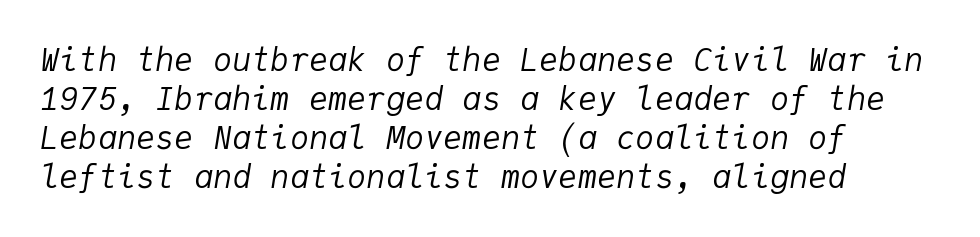
{"italic": "yes", "lean": "right", "slant_degrees": 9, "bold": "no", "weight": "regular", "width": "normal", "stroke_contrast": "low", "x_height": "medium", "monospaced": "yes", "underline": "no", "align": "left", "line_spacing_ratio": 1.22, "letter_spacing": "normal", "letter_spacing_em": 0.0, "glyph_px": 32}
